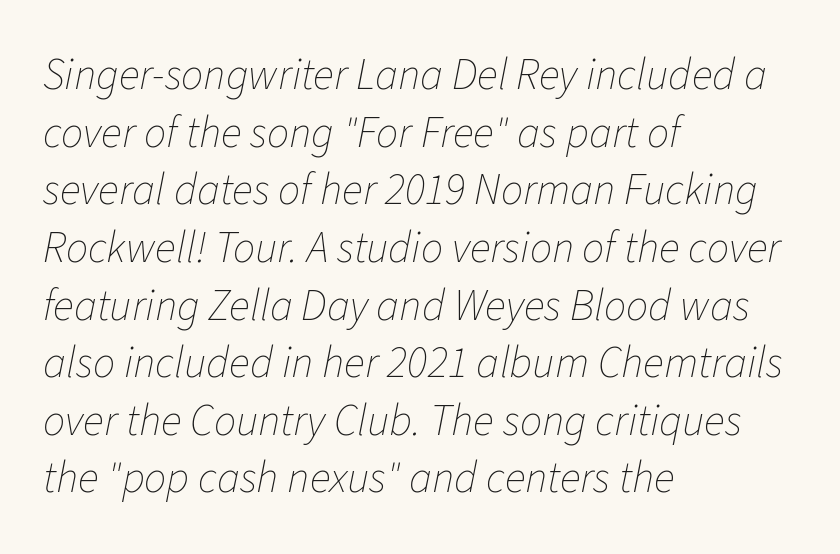
The passage shown leans; its letterforms are oblique. Bare-footed words on every line. Horizontal bands of white between lines are of average thickness. Layout note: lines flush left.
